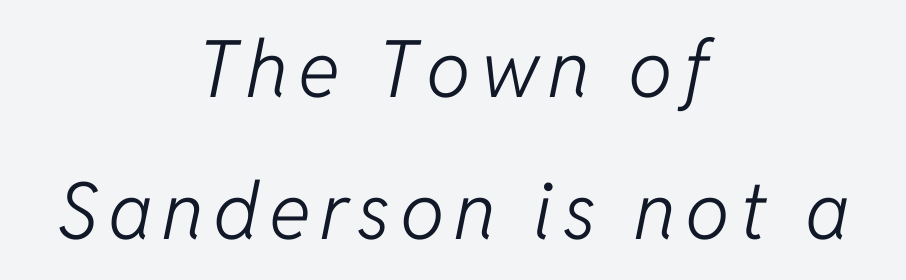
Q: Is the text bold? A: No.
Q: Is the text italic (slanted)? A: Yes, it leans right by about 11 degrees.
Q: Is the text underlined? A: No.
Q: How is the paragraph aligned? A: Centered.
Q: Width (condensed, normal, or wide)? A: Normal.
Q: Stroke contrast? A: Low.
Q: x-height? A: Medium.
Q: Monospaced? A: No.
